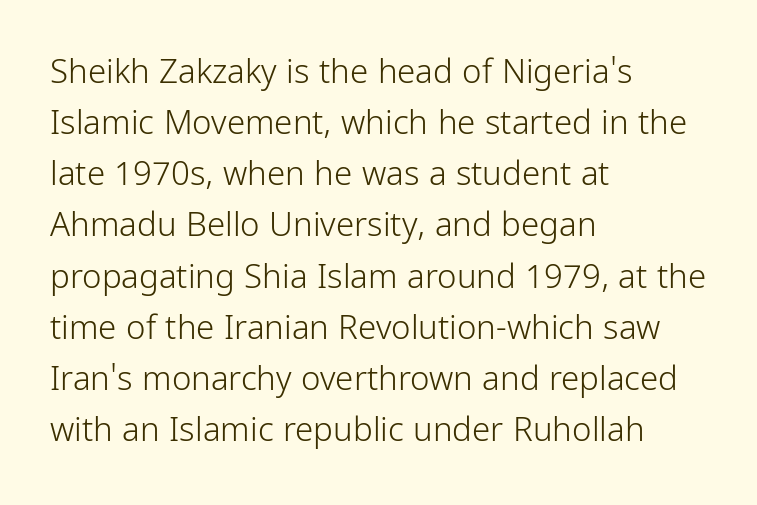
Stroke thickness stays within the range of a standard reading face or lighter. The horizontal fit of the characters is conventional and even. Rule under the text: the space is simply empty. You can tell from the bare stems that sans-serif type was used. Looks like regular typesetting: each glyph gets only the width it needs. Reading down the column, the eye jumps a familiar distance to each next line.
